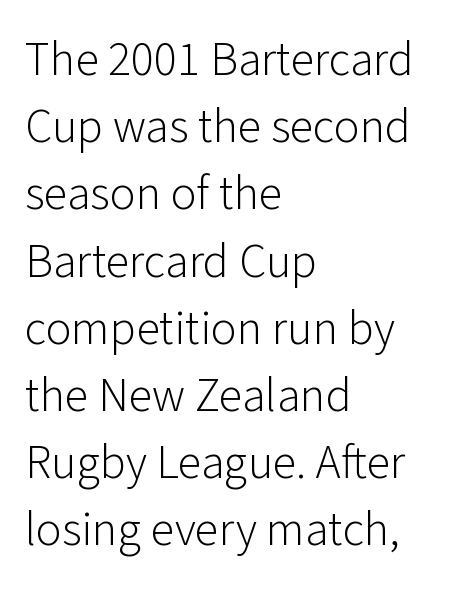
Q: Is the text bold? A: No.
Q: Is the text italic (slanted)? A: No, it is upright.
Q: Is the typeface a serif or a sans-serif typeface? A: Sans-serif.
Q: Is the text underlined? A: No.
Q: How is the paragraph aligned? A: Left-aligned.
Q: Is the spacing between letters normal or unusually wide? A: Normal.
Q: Is the spacing between lines tight, normal or loose? A: Normal.
Q: Width (condensed, normal, or wide)? A: Normal.
Q: Stroke contrast? A: Low.
Q: x-height? A: Medium.
Q: Monospaced? A: No.
